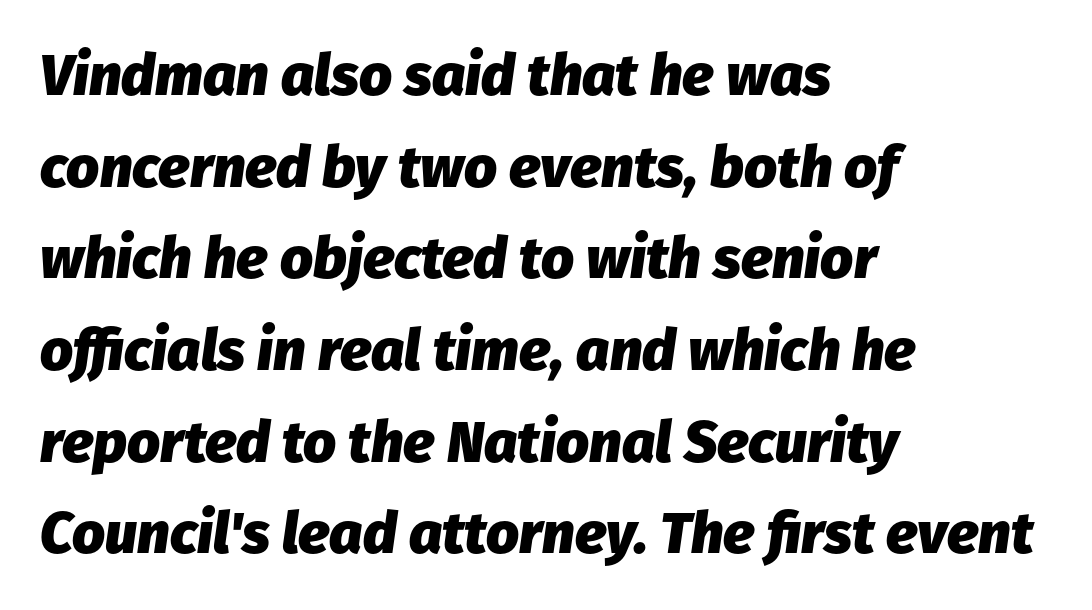
Q: Is the text bold? A: Yes.
Q: Is the text italic (slanted)? A: Yes, it leans right by about 8 degrees.
Q: Is the text underlined? A: No.
Q: How is the paragraph aligned? A: Left-aligned.
Q: Is the spacing between letters normal or unusually wide? A: Normal.
Q: Is the spacing between lines tight, normal or loose? A: Normal.
Q: Width (condensed, normal, or wide)? A: Normal.
Q: Stroke contrast? A: Low.
Q: x-height? A: Medium.
Q: Monospaced? A: No.
